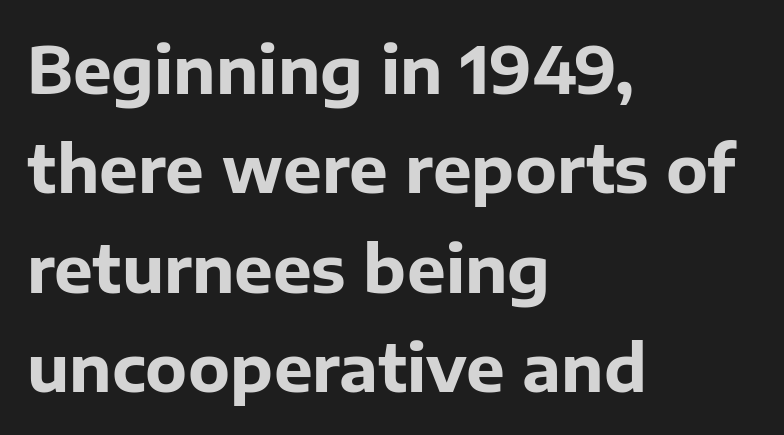
Q: Is the text bold? A: Yes.
Q: Is the text italic (slanted)? A: No, it is upright.
Q: Is the typeface a serif or a sans-serif typeface? A: Sans-serif.
Q: Is the text underlined? A: No.
Q: How is the paragraph aligned? A: Left-aligned.
Q: Is the spacing between letters normal or unusually wide? A: Normal.
Q: Is the spacing between lines tight, normal or loose? A: Normal.
Q: Width (condensed, normal, or wide)? A: Normal.
Q: Stroke contrast? A: Low.
Q: x-height? A: Medium.
Q: Monospaced? A: No.
